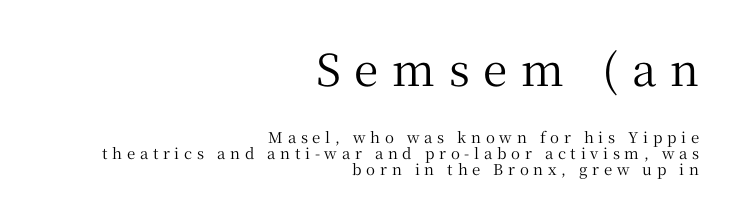
How would I describe the line gaps? Narrow and economical. Every character sits straight up, as roman type does. A student would call this right alignment; a typographer would say flush right, rag left. The rendering inserts visible extra space after every character. The rendering shows small feet on the letterforms — a serif design. A typesetter would call this proportional, since set widths differ per character.
